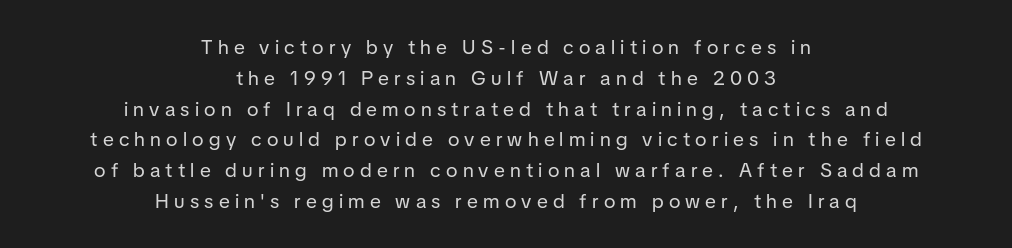
The image shows 20 px text type, upright; set centered, normal line spacing (1.54x), unusually wide letter spacing (+0.26 em), not underlined.
